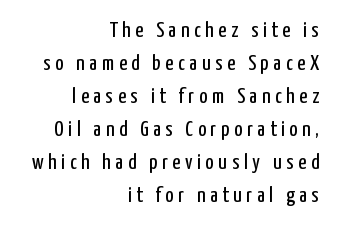
Q: Is the text bold? A: No.
Q: Is the text italic (slanted)? A: No, it is upright.
Q: Is the text underlined? A: No.
Q: How is the paragraph aligned? A: Right-aligned.
Q: Is the spacing between letters normal or unusually wide? A: Unusually wide.
Q: Is the spacing between lines tight, normal or loose? A: Normal.
